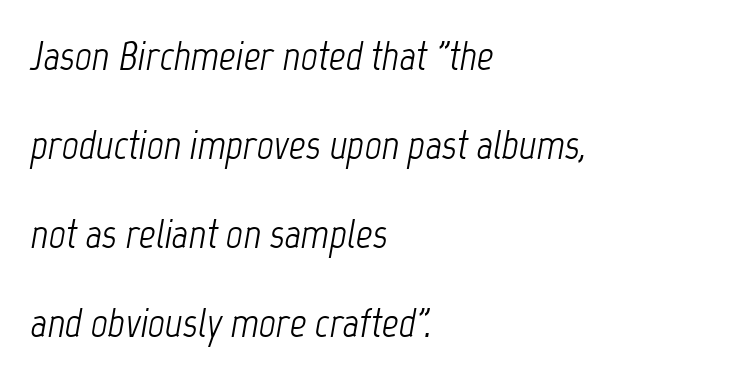
Q: Is the text bold? A: No.
Q: Is the text italic (slanted)? A: Yes, it leans right by about 12 degrees.
Q: Is the text underlined? A: No.
Q: How is the paragraph aligned? A: Left-aligned.
Q: Is the spacing between letters normal or unusually wide? A: Normal.
Q: Is the spacing between lines tight, normal or loose? A: Loose.
Q: Width (condensed, normal, or wide)? A: Condensed.
Q: Stroke contrast? A: Low.
Q: x-height? A: Medium.
Q: Monospaced? A: No.
